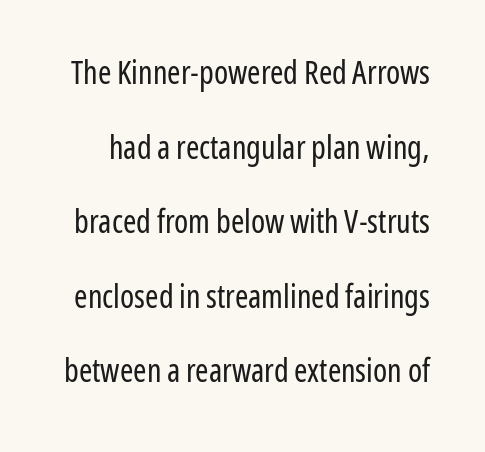
{"serif": "no", "italic": "no", "bold": "no", "weight": "regular", "width": "condensed", "stroke_contrast": "low", "x_height": "medium", "monospaced": "no", "underline": "no", "line_spacing": "loose", "line_spacing_ratio": 2.33, "letter_spacing": "normal", "letter_spacing_em": 0.0, "glyph_px": 32}
